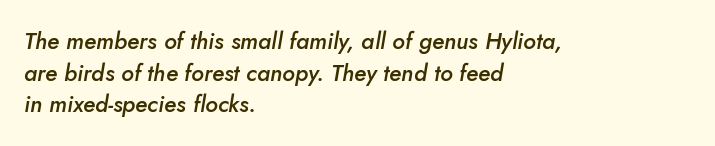
Layout note: lines flush left. Rows of type keep a routine distance in the vertical direction. Spacing between characters is what you'd get straight out of the box. The passage shown is semibold, sitting just below true bold. The typography opts for an oblique posture over an upright one. A clean baseline with only descenders dipping below it.
